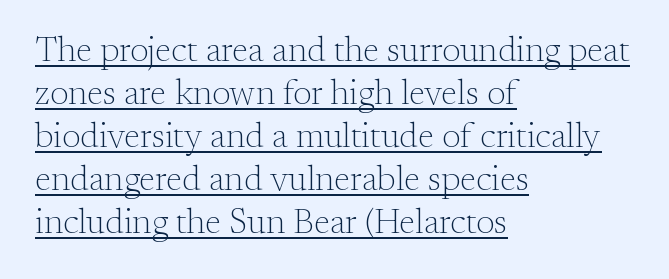
Q: Is the text bold? A: No.
Q: Is the text italic (slanted)? A: No, it is upright.
Q: Is the typeface a serif or a sans-serif typeface? A: Serif.
Q: Is the text underlined? A: Yes.
Q: How is the paragraph aligned? A: Left-aligned.
Q: Is the spacing between letters normal or unusually wide? A: Normal.
Q: Width (condensed, normal, or wide)? A: Normal.
Q: Stroke contrast? A: Medium.
Q: x-height? A: Small.
Q: Monospaced? A: No.
